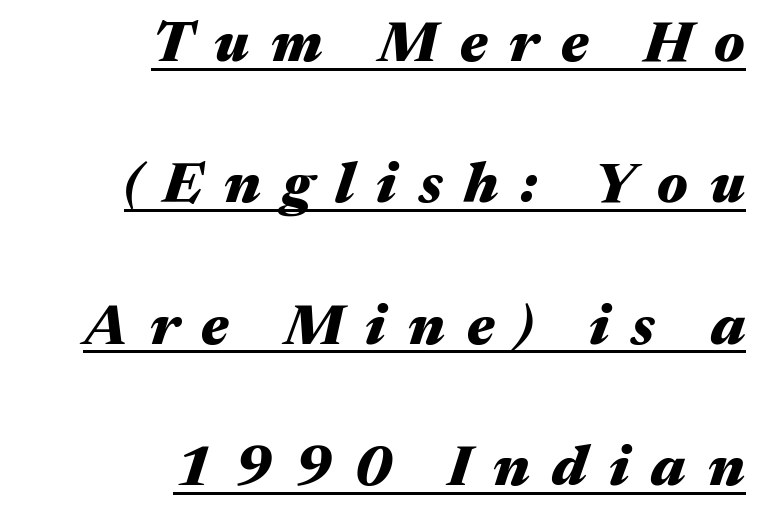
Varying glyph widths throughout — classic text-font behaviour. Is the type bold? Yes — the strokes are clearly thick and heavy. The designer dialed line spacing up above the default. Slanted lettering throughout. This rendering features underlined lettering.
